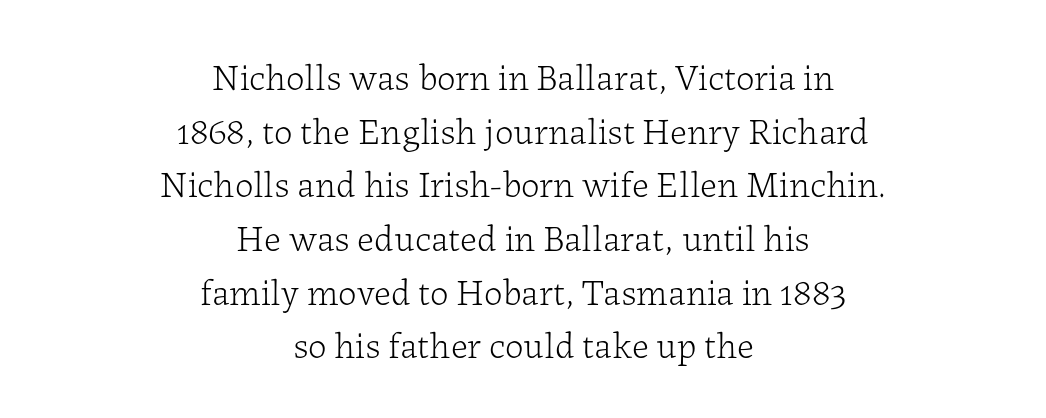
Q: Is the text bold? A: No.
Q: Is the text italic (slanted)? A: No, it is upright.
Q: Is the typeface a serif or a sans-serif typeface? A: Serif.
Q: Is the text underlined? A: No.
Q: How is the paragraph aligned? A: Centered.
Q: Is the spacing between letters normal or unusually wide? A: Normal.
Q: Is the spacing between lines tight, normal or loose? A: Normal.
Q: Width (condensed, normal, or wide)? A: Normal.
Q: Stroke contrast? A: Low.
Q: x-height? A: Medium.
Q: Monospaced? A: No.
